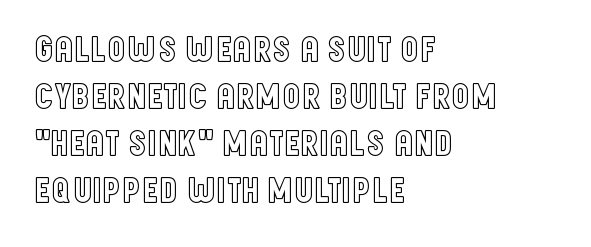
The image shows 37 px condensed type, upright; set left-aligned, normal line spacing (1.27x), normal letter spacing, not underlined; a large x-height.
